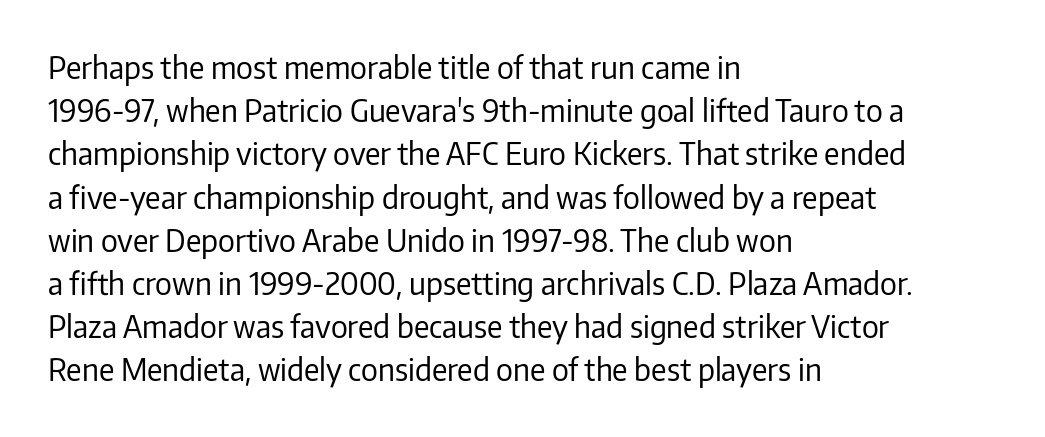
The image shows 30 px regular-weight sans-serif type, upright; set left-aligned, normal line spacing (1.44x), normal letter spacing, not underlined; low stroke contrast and a medium x-height.
